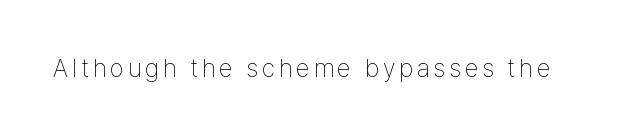
The type sits square on the baseline with zero lean. The strip under each line holds only bare page. Stroke thickness stays within the range of a standard reading face or lighter.
